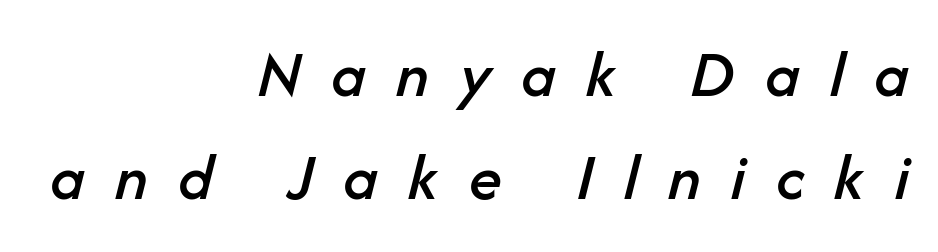
Do the characters align in a grid? No, the font is proportional. If you measured baseline to baseline, you'd find a middling distance. Check under the words: just untouched page. Slanted lettering throughout.
